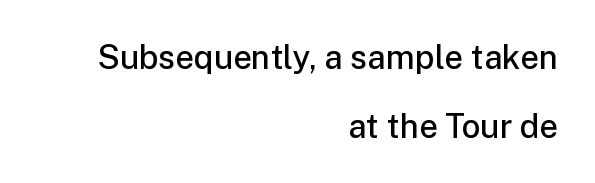
Q: Is the text bold? A: Semi-bold.
Q: Is the text italic (slanted)? A: No, it is upright.
Q: Is the typeface a serif or a sans-serif typeface? A: Sans-serif.
Q: Is the text underlined? A: No.
Q: How is the paragraph aligned? A: Right-aligned.
Q: Is the spacing between letters normal or unusually wide? A: Normal.
Q: Is the spacing between lines tight, normal or loose? A: Loose.
Q: Width (condensed, normal, or wide)? A: Normal.
Q: Stroke contrast? A: Low.
Q: x-height? A: Medium.
Q: Monospaced? A: No.
